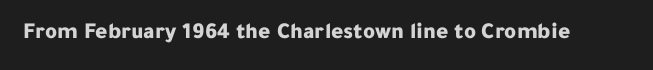
The image shows 23 px bold type, upright; set normal letter spacing, not underlined.
